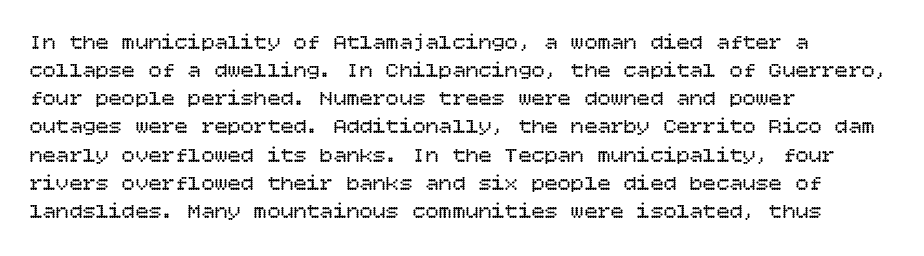
Q: Is the text bold? A: No.
Q: Is the text italic (slanted)? A: No, it is upright.
Q: Is the text underlined? A: No.
Q: How is the paragraph aligned? A: Left-aligned.
Q: Is the spacing between letters normal or unusually wide? A: Normal.
Q: Is the spacing between lines tight, normal or loose? A: Normal.
